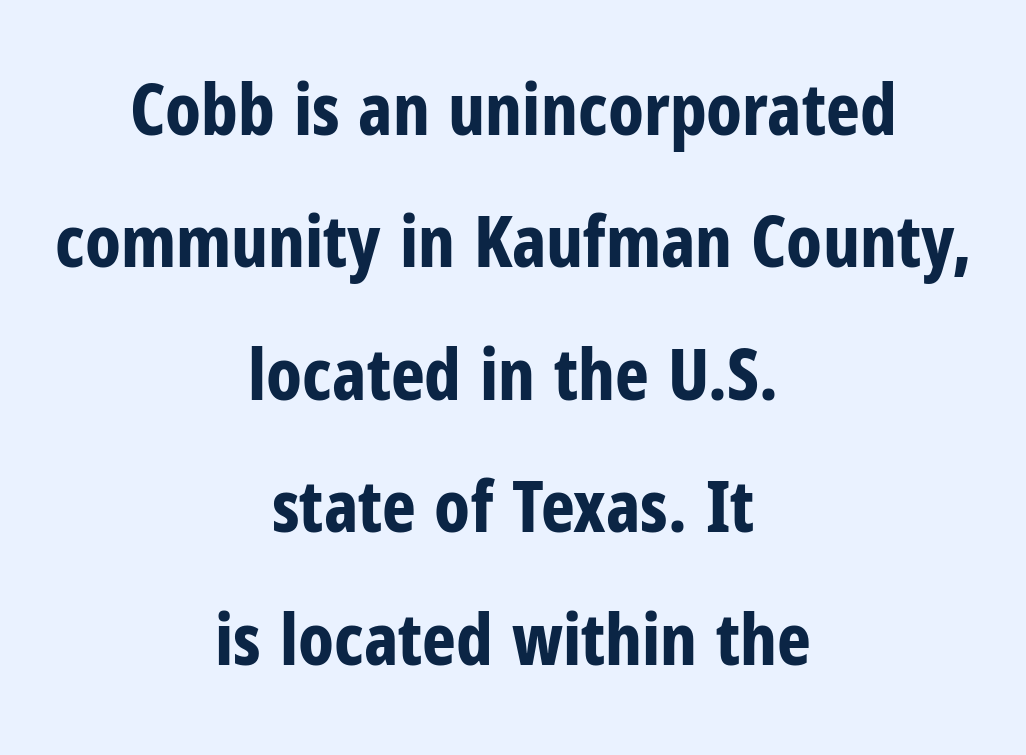
Q: Is the text bold? A: Yes.
Q: Is the text italic (slanted)? A: No, it is upright.
Q: Is the typeface a serif or a sans-serif typeface? A: Sans-serif.
Q: Is the text underlined? A: No.
Q: How is the paragraph aligned? A: Centered.
Q: Is the spacing between letters normal or unusually wide? A: Normal.
Q: Width (condensed, normal, or wide)? A: Condensed.
Q: Stroke contrast? A: Low.
Q: x-height? A: Medium.
Q: Monospaced? A: No.
